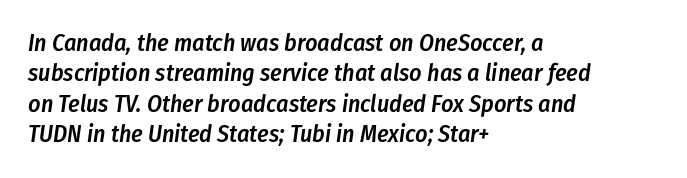
Q: Is the text bold? A: Semi-bold.
Q: Is the text italic (slanted)? A: Yes, it leans right by about 8 degrees.
Q: Is the text underlined? A: No.
Q: How is the paragraph aligned? A: Left-aligned.
Q: Is the spacing between letters normal or unusually wide? A: Normal.
Q: Is the spacing between lines tight, normal or loose? A: Normal.
